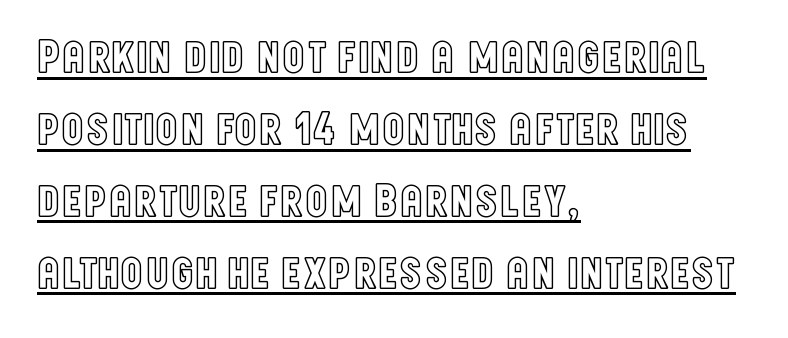
The image shows 47 px condensed type, upright; set left-aligned, normal line spacing (1.53x), normal letter spacing, underlined; a large x-height.
